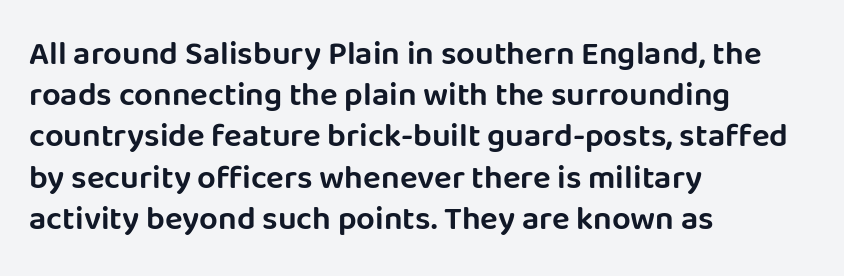
Style check: upright. Nothing unusual about the tracking: characters are spaced as the font intends. Note: no serifs on the glyphs. Regular leading. A bare baseline throughout the passage. The paragraph has a hard left edge and a soft right edge.
